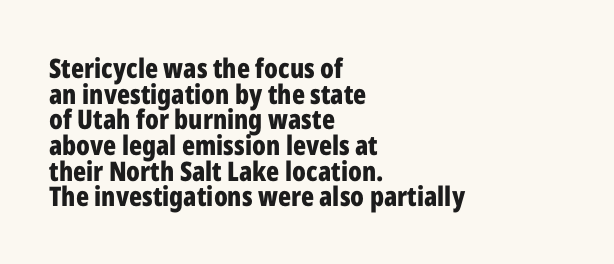
Q: Is the text bold? A: Yes.
Q: Is the text italic (slanted)? A: No, it is upright.
Q: Is the text underlined? A: No.
Q: How is the paragraph aligned? A: Left-aligned.
Q: Is the spacing between letters normal or unusually wide? A: Normal.
Q: Is the spacing between lines tight, normal or loose? A: Tight.
